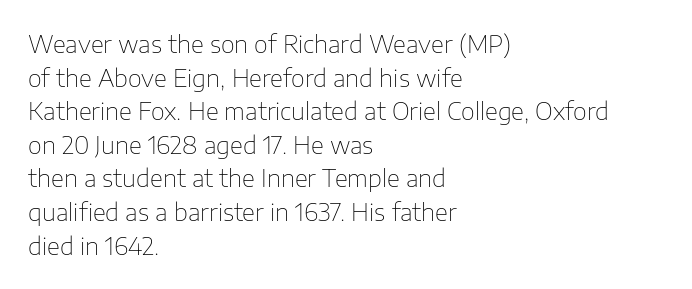
Does the copy run flush right? No — it runs flush left. Does extra space separate the letters? No, they use regular spacing. The letters look calm and open, with moderate or lighter stems. Beneath every word, the page is bare. Normally led — the rows are evenly, conventionally spaced.
